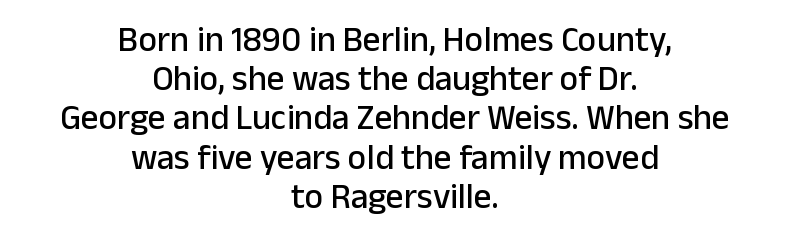
Q: Is the text italic (slanted)? A: No, it is upright.
Q: Is the typeface a serif or a sans-serif typeface? A: Sans-serif.
Q: Is the text underlined? A: No.
Q: How is the paragraph aligned? A: Centered.
Q: Is the spacing between letters normal or unusually wide? A: Normal.
Q: Is the spacing between lines tight, normal or loose? A: Tight.
Q: Width (condensed, normal, or wide)? A: Normal.
Q: Stroke contrast? A: Low.
Q: x-height? A: Medium.
Q: Monospaced? A: No.
